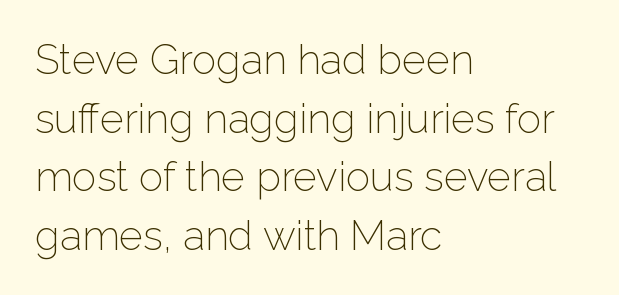
When letters stand straight like this, we call the style roman or upright. A quiet, ordinary-to-light weight characterises the typeface. The designer went with a sans here, leaving each stem footless. How are the letters spaced? Ordinarily, with no added tracking. What's the leading like? Ordinary, nothing unusual.
